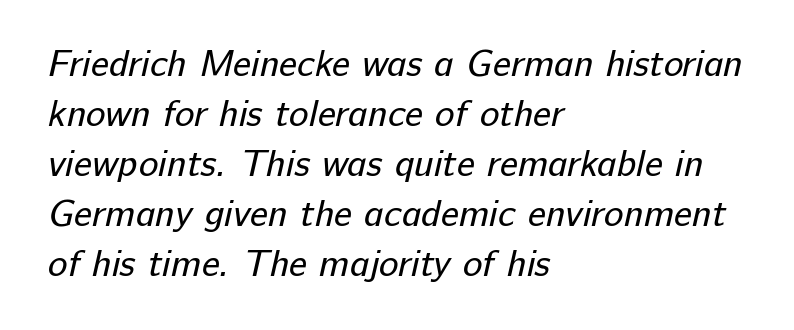
The image shows 37 px regular-weight sans-serif type; set left-aligned, normal line spacing (1.35x), normal letter spacing, not underlined; low stroke contrast and a medium x-height.
